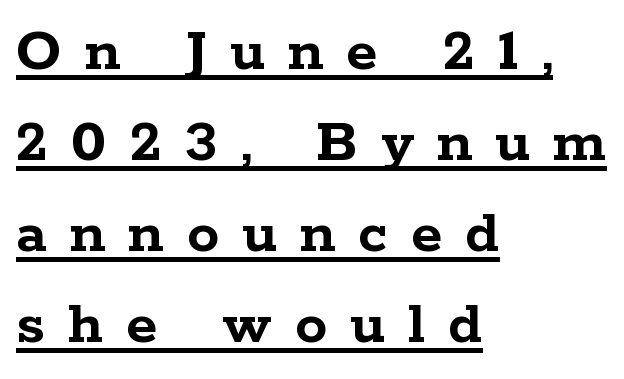
This is heavy type, rendered in bold. Characters follow at a spacing far wider than the type designer built in. Normally led — the rows are evenly, conventionally spaced. The glyphs in this specimen are seriffed.
